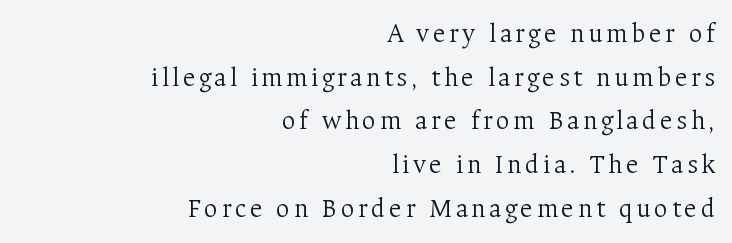
Nothing heavy about these letters — not bold at all. If you measured baseline to baseline, you'd find a middling distance. Right-aligned paragraph, ragged on the left. Honestly, there is no underline to notice here at all.
